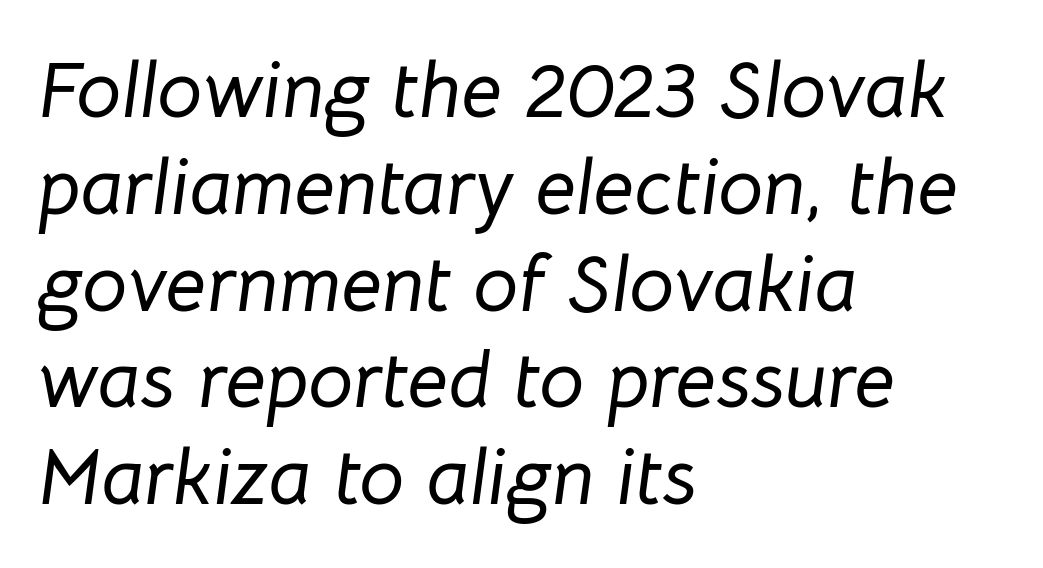
Character widths vary here, with narrow letters taking less room than wide ones. This sample is left-justified, so line endings fall wherever the words run out. The gaps between neighbouring characters are ordinary and unremarkable. There's an unmistakable incline to the writing here. Check the space under the baseline: it is left empty.
